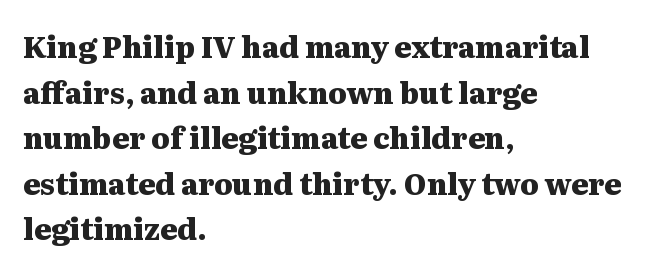
{"serif": "yes", "italic": "no", "bold": "yes", "weight": "heavy", "width": "wide", "stroke_contrast": "medium", "x_height": "medium", "monospaced": "no", "underline": "no", "align": "left", "line_spacing": "normal", "line_spacing_ratio": 1.57, "letter_spacing": "normal", "letter_spacing_em": 0.0, "glyph_px": 29}
